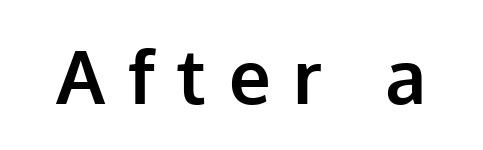
Q: Is the text bold? A: Yes.
Q: Is the text italic (slanted)? A: No, it is upright.
Q: Is the typeface a serif or a sans-serif typeface? A: Sans-serif.
Q: Is the text underlined? A: No.
Q: Is the spacing between letters normal or unusually wide? A: Unusually wide.
Q: Width (condensed, normal, or wide)? A: Normal.
Q: Stroke contrast? A: Low.
Q: x-height? A: Medium.
Q: Monospaced? A: No.
